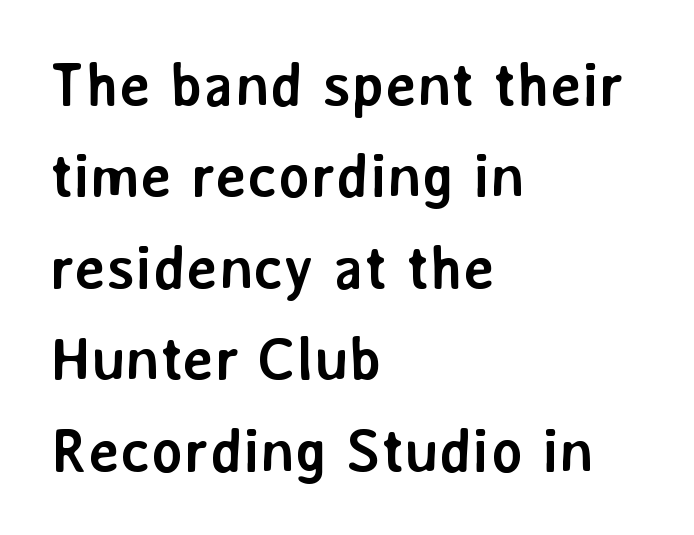
The image shows 61 px semibold sans-serif type, upright; set left-aligned, normal line spacing (1.5x), normal letter spacing, not underlined; low stroke contrast and a medium x-height.
